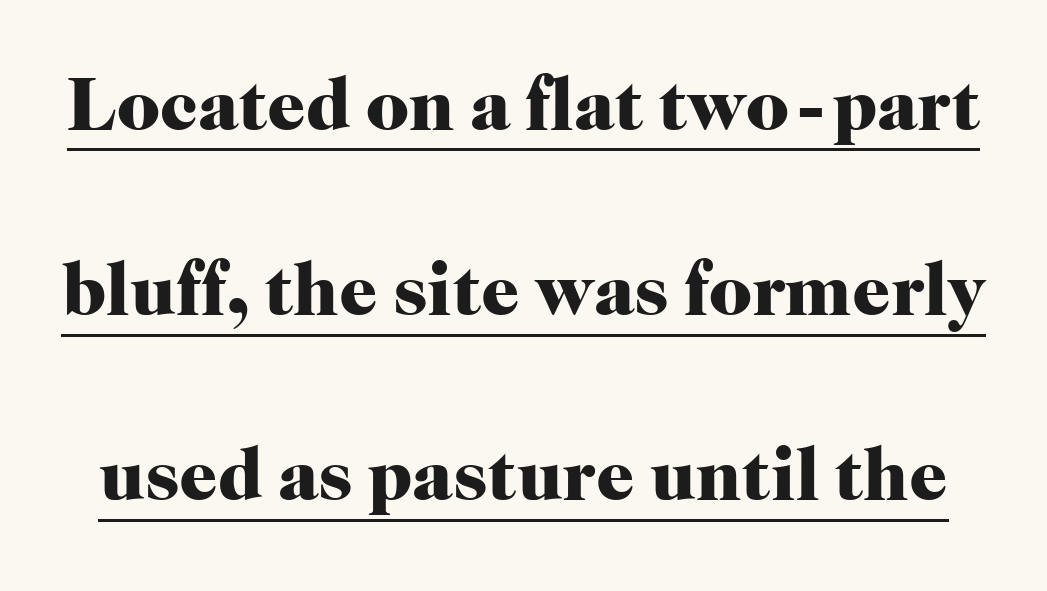
Q: Is the text bold? A: Yes.
Q: Is the text italic (slanted)? A: No, it is upright.
Q: Is the typeface a serif or a sans-serif typeface? A: Serif.
Q: Is the text underlined? A: Yes.
Q: Is the spacing between letters normal or unusually wide? A: Normal.
Q: Is the spacing between lines tight, normal or loose? A: Loose.
Q: Width (condensed, normal, or wide)? A: Normal.
Q: Stroke contrast? A: High.
Q: x-height? A: Medium.
Q: Monospaced? A: No.
